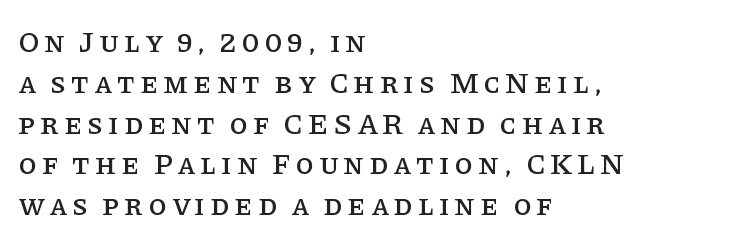
The image shows 30 px serif type, upright; set left-aligned, normal line spacing (1.36x), not underlined; low stroke contrast and a large x-height.
